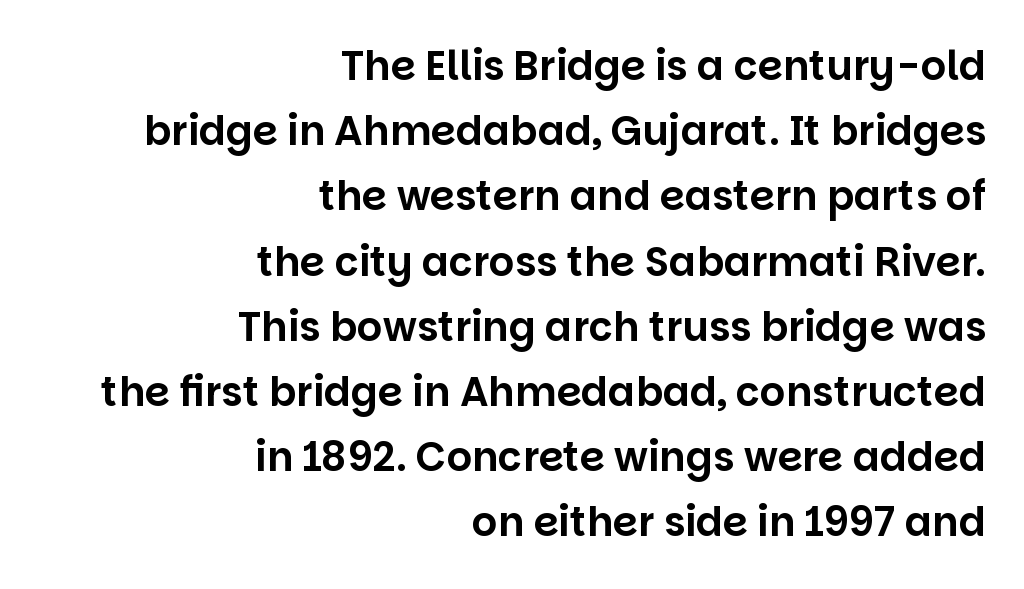
Q: Is the text italic (slanted)? A: No, it is upright.
Q: Is the typeface a serif or a sans-serif typeface? A: Sans-serif.
Q: Is the text underlined? A: No.
Q: How is the paragraph aligned? A: Right-aligned.
Q: Is the spacing between letters normal or unusually wide? A: Normal.
Q: Is the spacing between lines tight, normal or loose? A: Normal.
Q: Width (condensed, normal, or wide)? A: Normal.
Q: Stroke contrast? A: Low.
Q: x-height? A: Large.
Q: Monospaced? A: No.
